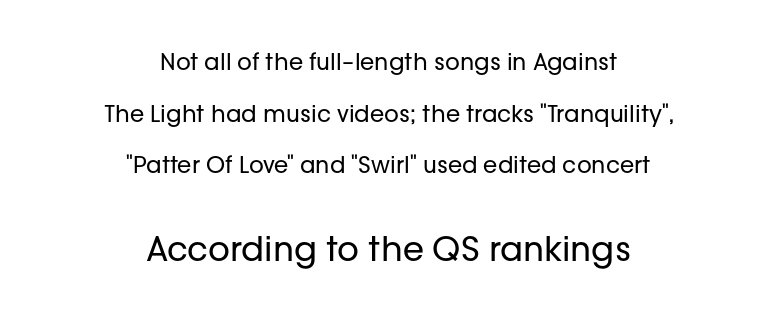
The image shows 34 px regular-weight sans-serif type, upright; set centered, loose line spacing (2.24x), normal letter spacing, not underlined; the second (bottom) block is 1.48x larger; low stroke contrast and a medium x-height.
